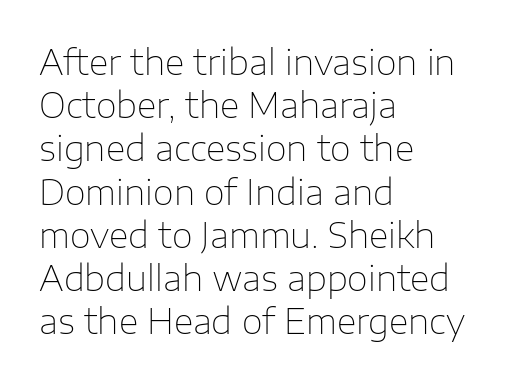
The image shows 34 px thin sans-serif type, upright; set left-aligned, normal line spacing (1.27x), normal letter spacing, not underlined; low stroke contrast and a medium x-height.
